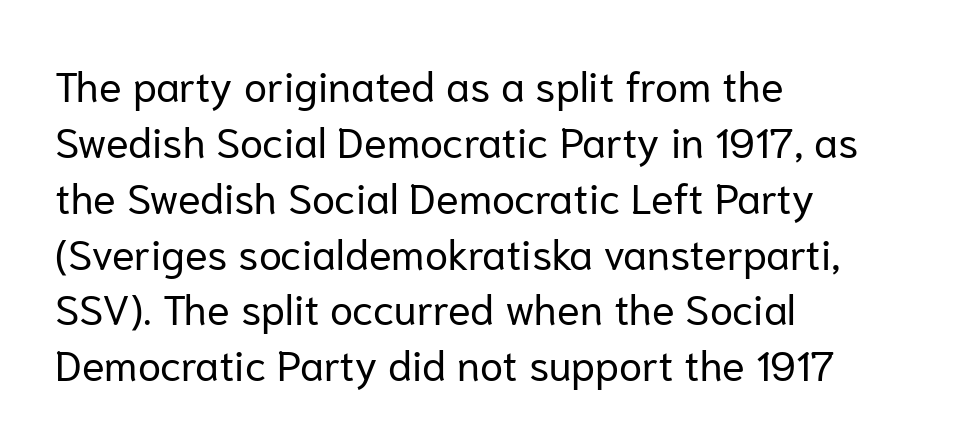
Q: Is the text bold? A: No.
Q: Is the text italic (slanted)? A: No, it is upright.
Q: Is the typeface a serif or a sans-serif typeface? A: Sans-serif.
Q: Is the text underlined? A: No.
Q: How is the paragraph aligned? A: Left-aligned.
Q: Is the spacing between letters normal or unusually wide? A: Normal.
Q: Is the spacing between lines tight, normal or loose? A: Normal.
Q: Width (condensed, normal, or wide)? A: Normal.
Q: Stroke contrast? A: Low.
Q: x-height? A: Medium.
Q: Monospaced? A: No.
